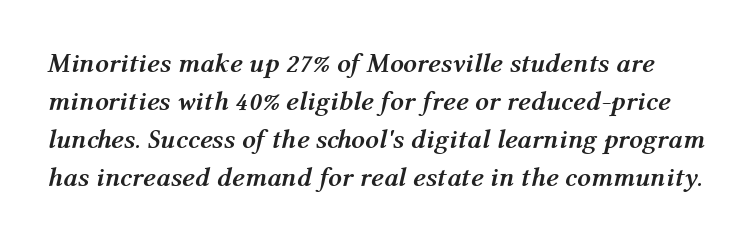
The whole block is typeset with a tilt. The lines sit at an ordinary, default distance from one another. Letters rest on an invisible, unmarked baseline. Heavy-handed strokes throughout: this text is bold. Letter spacing: default.
